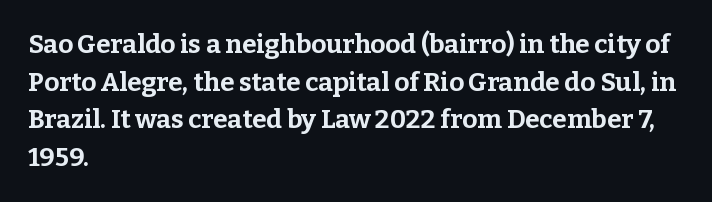
On the weight axis this lands at bold, roughly 700. Words float on clear page, feet unadorned. Interline gaps are of average width in this sample. The rendering keeps characters at their native spacing. In terms of posture, this sample is upright.
